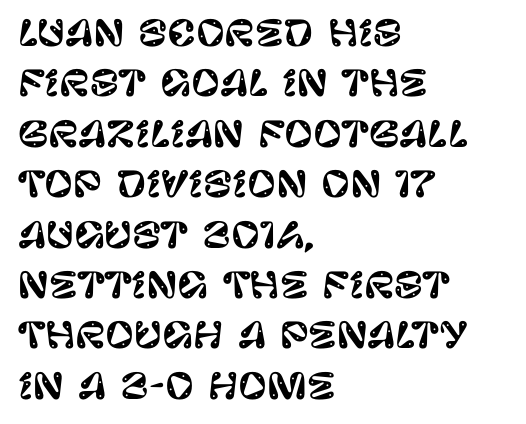
The strip under each line holds only bare page. Spacing verdict: proportional, widths tailored to each character. Baseline-to-baseline distance is the conventional proportion of letter height.
